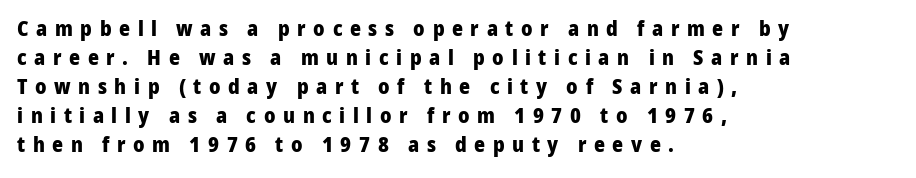
{"italic": "no", "bold": "yes", "underline": "no", "align": "left", "line_spacing": "normal", "line_spacing_ratio": 1.38, "letter_spacing": "wide", "letter_spacing_em": 0.36, "glyph_px": 21}
